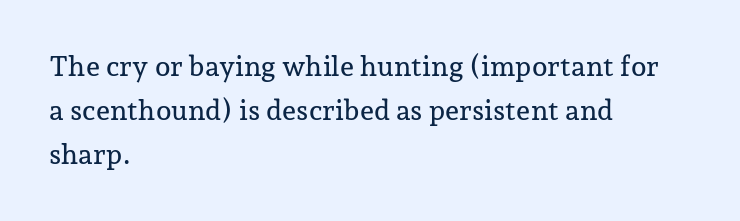
The image shows 28 px serif type, upright; set left-aligned, normal line spacing (1.58x), normal letter spacing, not underlined; low stroke contrast and a medium x-height.
